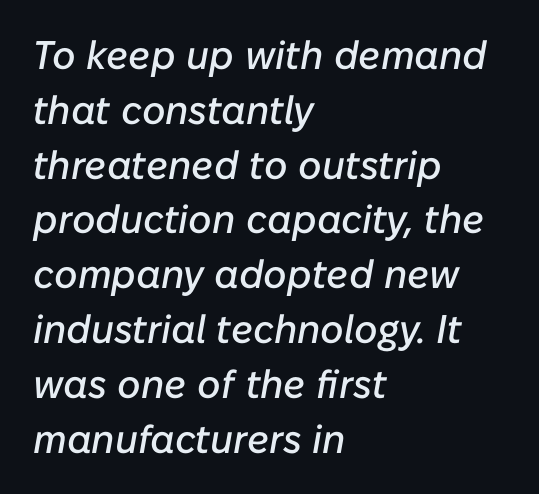
{"italic": "yes", "lean": "right", "slant_degrees": 10, "width": "normal", "stroke_contrast": "low", "x_height": "medium", "monospaced": "no", "underline": "no", "align": "left", "line_spacing": "normal", "line_spacing_ratio": 1.37, "letter_spacing": "normal", "letter_spacing_em": 0.0, "glyph_px": 40}
